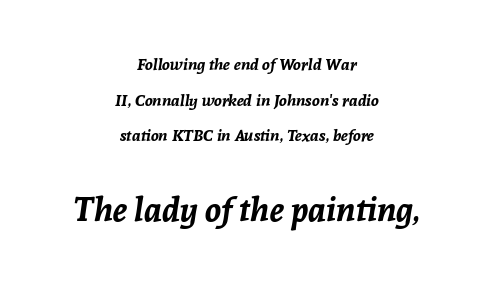
Q: Is the text bold? A: Yes.
Q: Is the text italic (slanted)? A: Yes, it leans right by about 8 degrees.
Q: Is the text underlined? A: No.
Q: How is the paragraph aligned? A: Centered.
Q: Is the spacing between letters normal or unusually wide? A: Normal.
Q: Is the spacing between lines tight, normal or loose? A: Loose.
Q: Which block of text is set in a larger size, the first (top) or the second (bottom)? A: The second (bottom) one.
Q: Width (condensed, normal, or wide)? A: Normal.
Q: Stroke contrast? A: Low.
Q: x-height? A: Medium.
Q: Monospaced? A: No.
